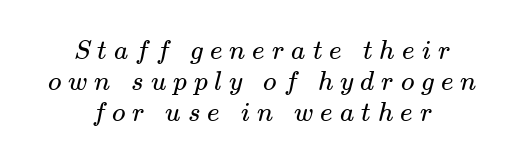
{"bold": "no", "underline": "no", "align": "center", "line_spacing": "tight", "line_spacing_ratio": 1.15, "letter_spacing": "wide", "letter_spacing_em": 0.26, "glyph_px": 27}
